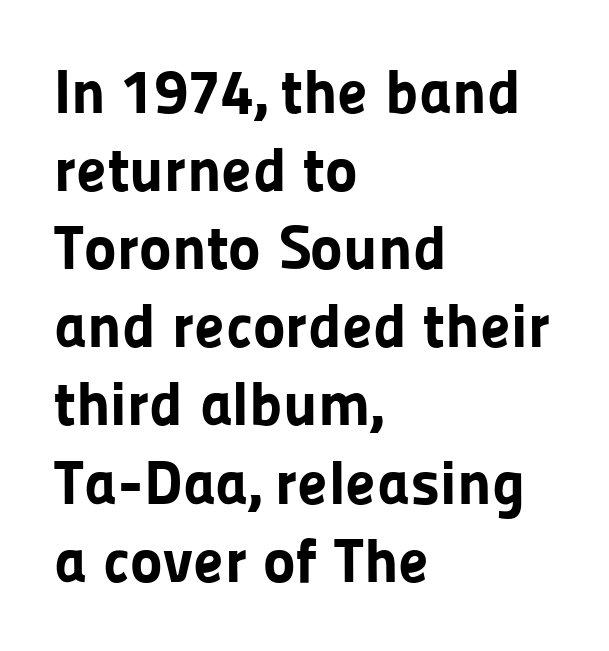
Q: Is the text bold? A: Yes.
Q: Is the text italic (slanted)? A: No, it is upright.
Q: Is the typeface a serif or a sans-serif typeface? A: Sans-serif.
Q: Is the text underlined? A: No.
Q: How is the paragraph aligned? A: Left-aligned.
Q: Is the spacing between letters normal or unusually wide? A: Normal.
Q: Is the spacing between lines tight, normal or loose? A: Normal.
Q: Width (condensed, normal, or wide)? A: Normal.
Q: Stroke contrast? A: Low.
Q: x-height? A: Medium.
Q: Monospaced? A: No.
